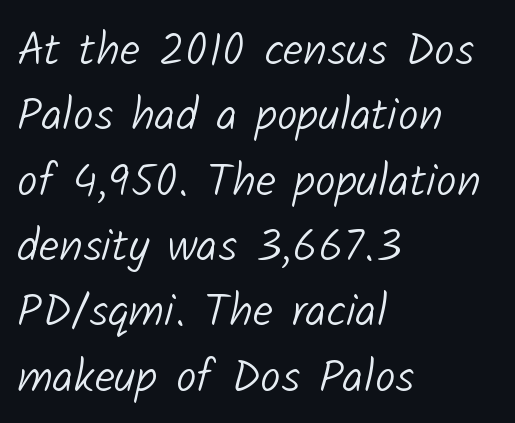
The image shows 46 px light sans-serif type; set left-aligned, normal line spacing (1.42x), normal letter spacing, not underlined; low stroke contrast and a medium x-height.
